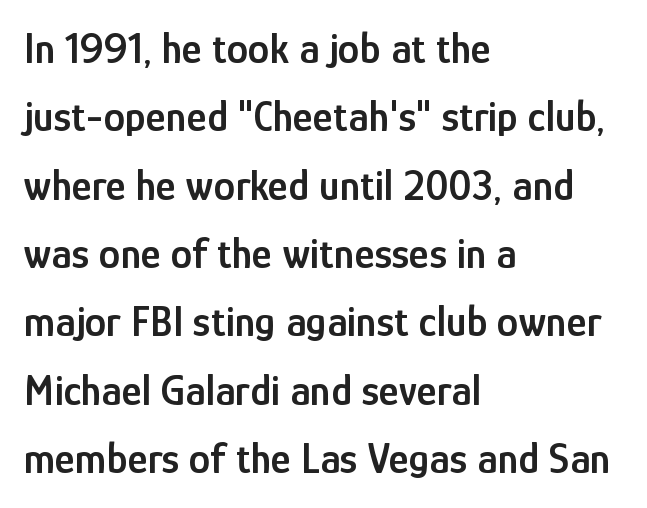
How heavy is the stroke? Medium-heavy — a semibold, shy of bold. Decoration check: the copy has no underline. Character widths vary here, with narrow letters taking less room than wide ones. A roman cut, with each character standing at attention.
